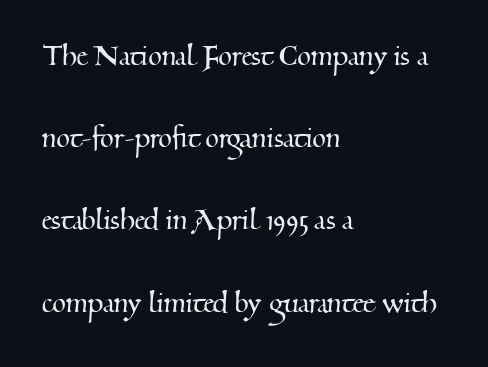
Q: Is the typeface a serif or a sans-serif typeface? A: Serif.
Q: Is the text underlined? A: No.
Q: How is the paragraph aligned? A: Left-aligned.
Q: Is the spacing between letters normal or unusually wide? A: Normal.
Q: Is the spacing between lines tight, normal or loose? A: Loose.
Q: Width (condensed, normal, or wide)? A: Normal.
Q: Stroke contrast? A: Medium.
Q: x-height? A: Small.
Q: Monospaced? A: No.
